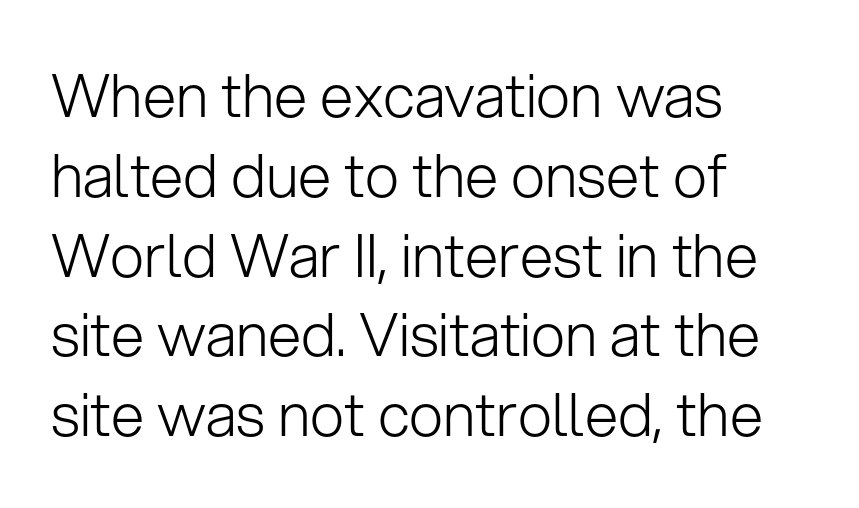
{"serif": "no", "italic": "no", "bold": "no", "weight": "light", "width": "normal", "stroke_contrast": "low", "x_height": "medium", "monospaced": "no", "underline": "no", "align": "left", "line_spacing": "normal", "line_spacing_ratio": 1.33, "letter_spacing": "normal", "letter_spacing_em": 0.0, "glyph_px": 60}
